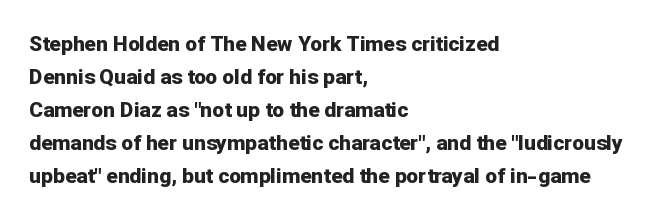
The sample has been set heavy, in full bold. Any mark beneath the type? The region is blank. The ragged edge is on the right, which tells us the setting is flush left. This sample uses plain, unmodified letter spacing. Posture: vertical. Does the leading feel generous? No, just average.
